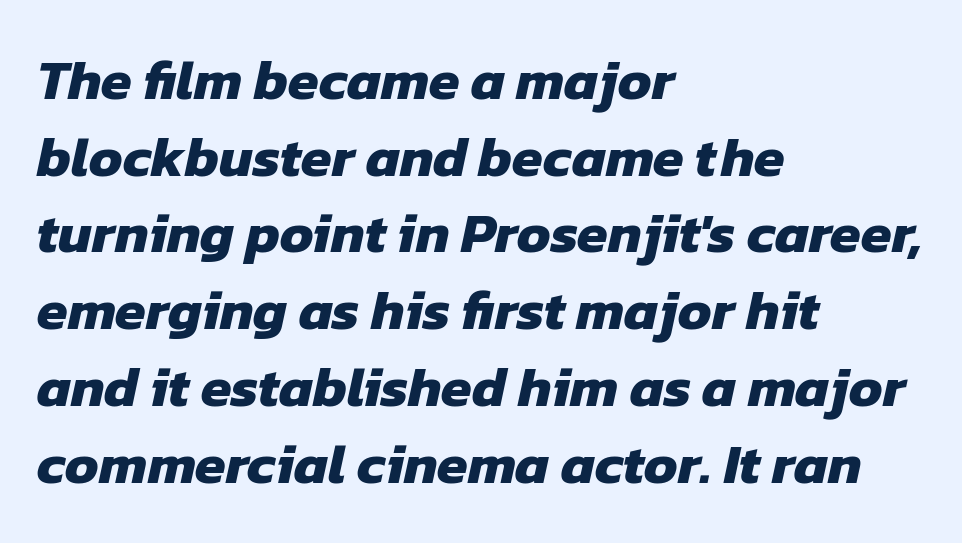
The rendering uses natural spacing where letterforms have individual widths. Typeset ragged right — the left edge is the straight one. Words float on clear page, feet unadorned. The characters display no serif detailing; their extremities are plain. Its strokes are broad and dark, the hallmark of bold type. If you measured baseline to baseline, you'd find a middling distance.
